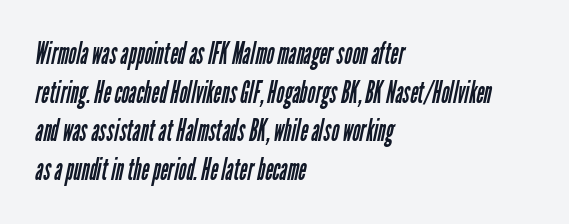
{"serif": "no", "bold": "no", "weight": "regular", "width": "condensed", "stroke_contrast": "low", "x_height": "medium", "monospaced": "no", "underline": "no", "align": "left", "line_spacing": "normal", "line_spacing_ratio": 1.29, "letter_spacing": "normal", "letter_spacing_em": 0.0, "glyph_px": 30}
